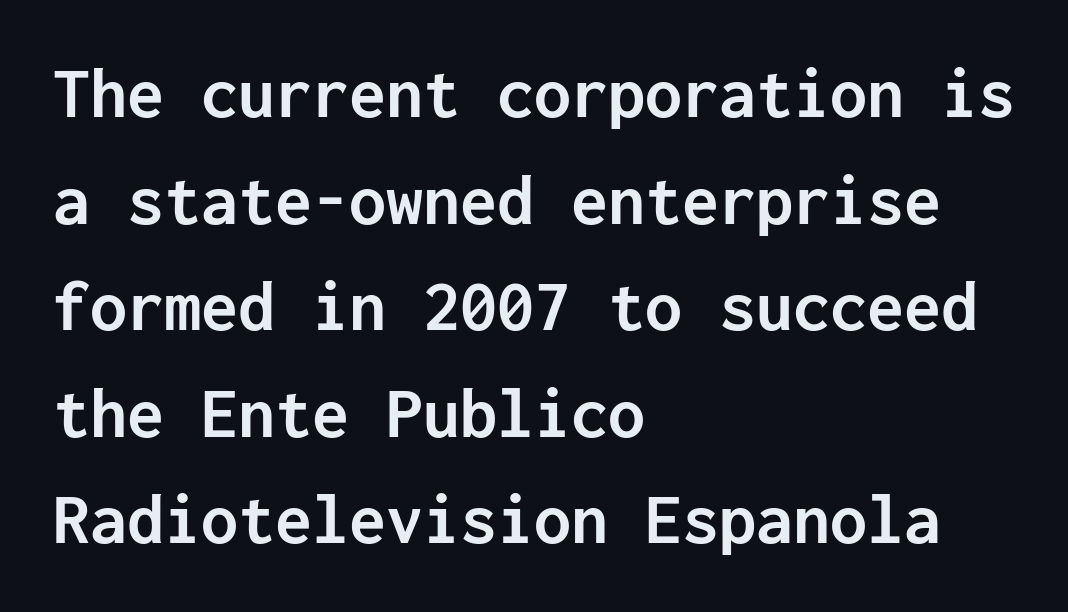
The image shows 74 px semibold sans-serif type, upright, monospaced; set left-aligned, normal line spacing (1.44x), normal letter spacing, not underlined; low stroke contrast and a medium x-height.
